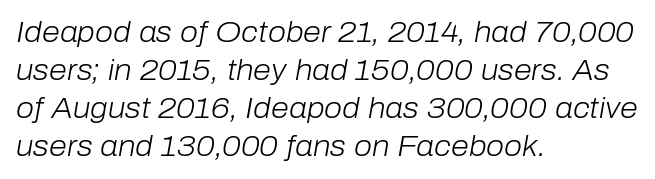
The whole block is typeset with a tilt. Clear beneath every line of the passage. The letterforms sit at book weight or below. The typesetter chose a ragged-right arrangement here.
